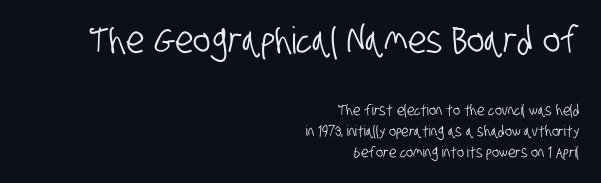
Here the designer chose a conventional face with non-uniform glyph widths. The font family rendered here belongs to the sans-serif group. The foot of each line stays bare and open. How are the letters spaced? Ordinarily, with no added tracking. Students, observe: this is what conventionally led text looks like.
